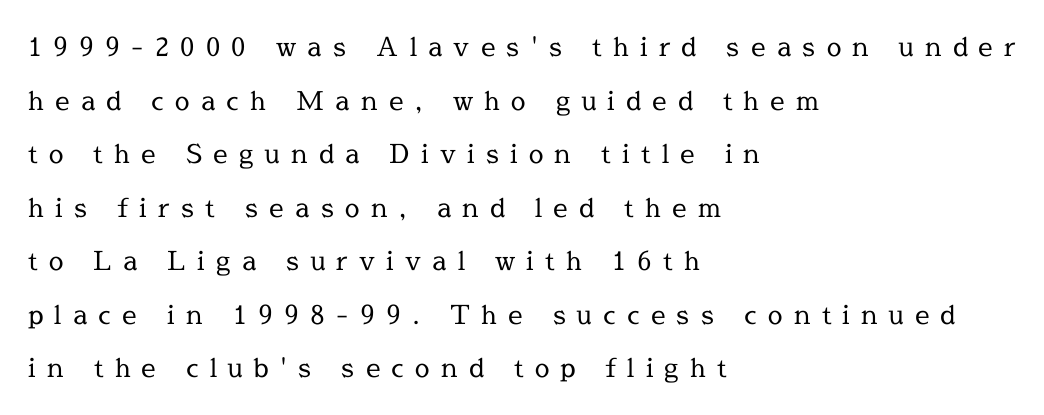
The image shows 26 px text type, upright; set left-aligned, loose line spacing (2.06x), unusually wide letter spacing (+0.43 em), not underlined.
